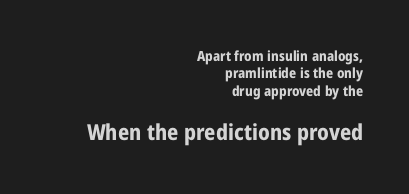
The image shows 22 px bold type, upright; set right-aligned, normal line spacing (1.25x), normal letter spacing, not underlined; the second (bottom) block is 1.57x larger.
